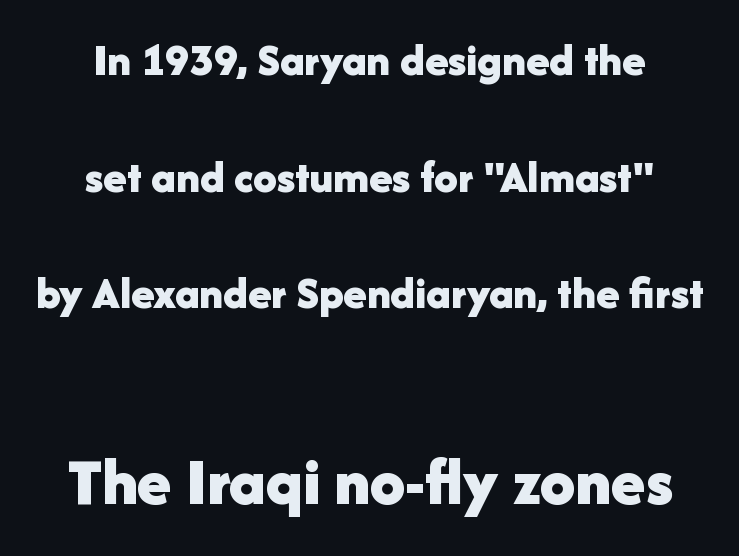
{"serif": "no", "italic": "no", "bold": "yes", "weight": "bold", "width": "normal", "stroke_contrast": "low", "x_height": "medium", "monospaced": "no", "underline": "no", "align": "center", "line_spacing": "loose", "line_spacing_ratio": 2.48, "letter_spacing": "normal", "letter_spacing_em": 0.0, "larger_block": "second", "size_ratio": 1.49, "glyph_px": 70}
